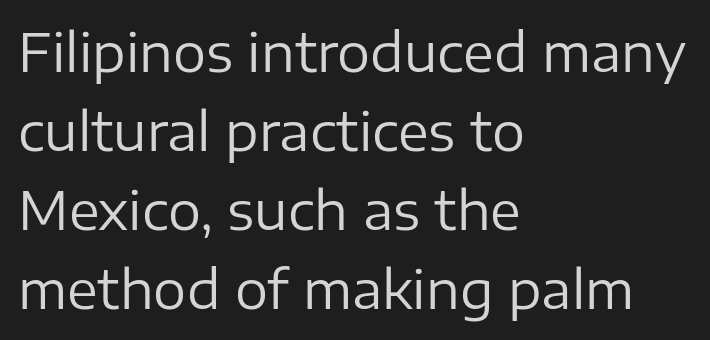
No word sits above an underline. Teacher's note: observe the even left margin — that is flush-left alignment. The passage shown is typed in a proportional face where columns would drift. Students, observe: this is what conventionally led text looks like. The weight would be labelled regular, book, light, or lighter still. The typography opts for an upright posture over an oblique one.
